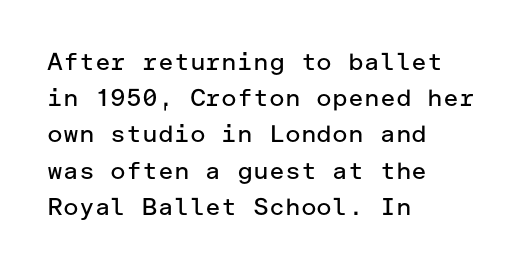
The image shows 24 px text type, upright; set left-aligned, normal line spacing (1.51x), normal letter spacing, not underlined.
